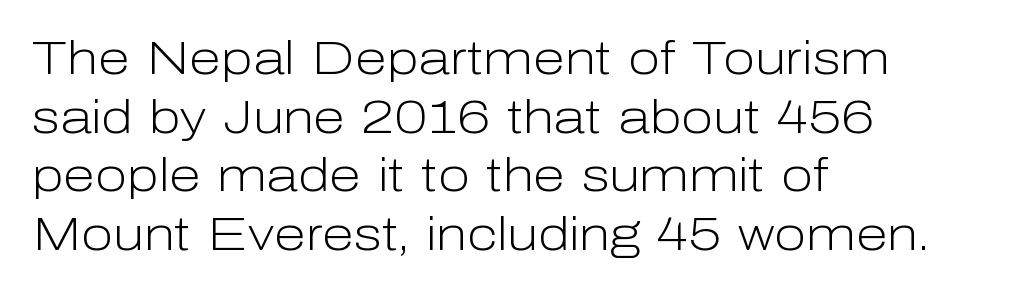
The image shows 47 px light sans-serif type, upright; set left-aligned, normal line spacing (1.25x), normal letter spacing, not underlined; low stroke contrast and a medium x-height.
